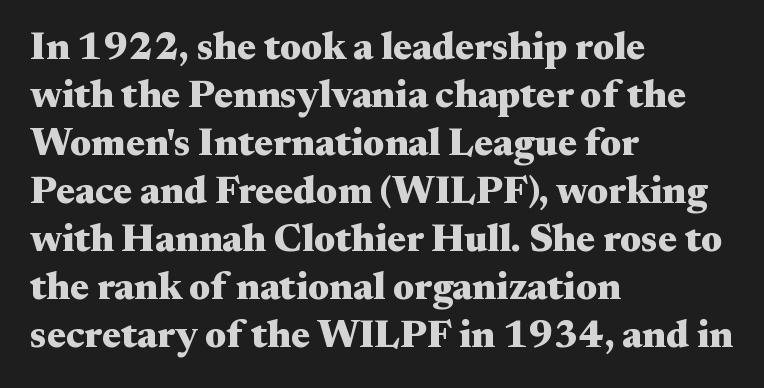
The rag falls on the right side of this text block. Unlike a clean sans, this face finishes its strokes with serifs. The letters sit at their default tracking, neither squeezed nor spread. The letters stand upright; this is a roman face.
